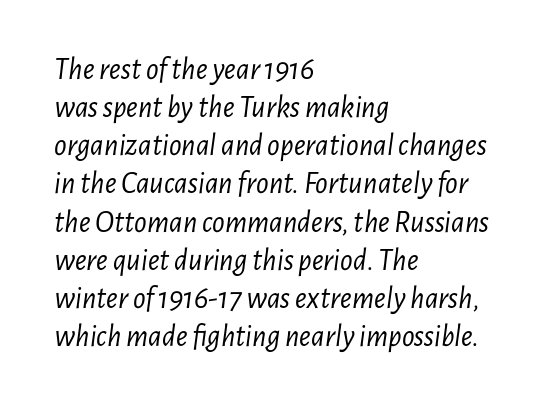
Q: Is the text bold? A: No.
Q: Is the text italic (slanted)? A: Yes, it leans right by about 7 degrees.
Q: Is the text underlined? A: No.
Q: How is the paragraph aligned? A: Left-aligned.
Q: Is the spacing between letters normal or unusually wide? A: Normal.
Q: Width (condensed, normal, or wide)? A: Condensed.
Q: Stroke contrast? A: Low.
Q: x-height? A: Medium.
Q: Monospaced? A: No.
